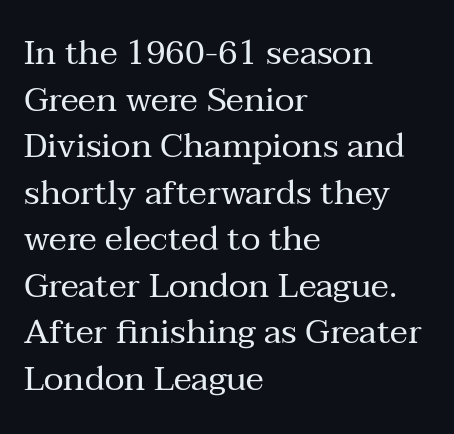
A typesetter would call this zero additional tracking. These lines sit exactly where default settings would place them. Unlike italic type, these characters show no tilt at all. Stem width sits at or under what a default text font uses. Each letter keeps its own natural width here, so spacing adapts to shape.
